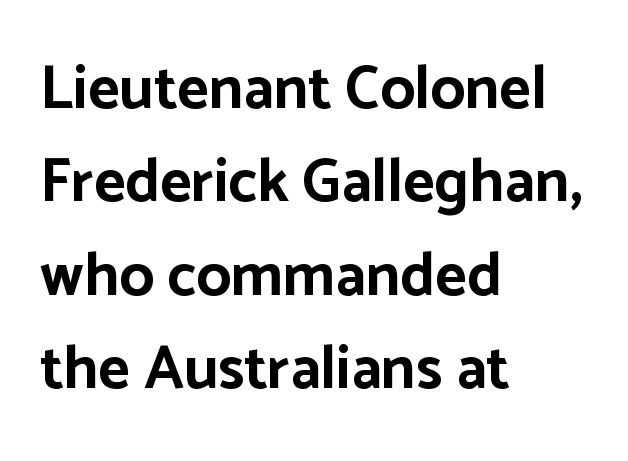
Q: Is the text bold? A: Yes.
Q: Is the text italic (slanted)? A: No, it is upright.
Q: Is the typeface a serif or a sans-serif typeface? A: Sans-serif.
Q: Is the text underlined? A: No.
Q: How is the paragraph aligned? A: Left-aligned.
Q: Is the spacing between letters normal or unusually wide? A: Normal.
Q: Is the spacing between lines tight, normal or loose? A: Normal.
Q: Width (condensed, normal, or wide)? A: Normal.
Q: Stroke contrast? A: Low.
Q: x-height? A: Medium.
Q: Monospaced? A: No.
